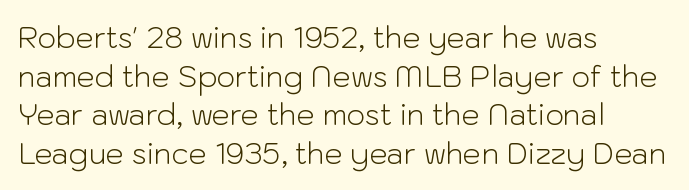
{"serif": "no", "italic": "no", "bold": "no", "weight": "light", "width": "normal", "stroke_contrast": "low", "x_height": "medium", "monospaced": "no", "underline": "no", "align": "left", "line_spacing": "normal", "line_spacing_ratio": 1.33, "letter_spacing": "normal", "letter_spacing_em": 0.0, "glyph_px": 29}
